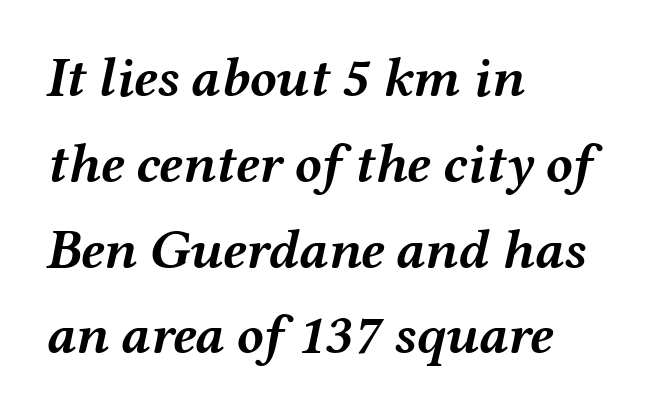
Q: Is the text bold? A: Yes.
Q: Is the text italic (slanted)? A: Yes, it leans right by about 12 degrees.
Q: Is the text underlined? A: No.
Q: How is the paragraph aligned? A: Left-aligned.
Q: Is the spacing between letters normal or unusually wide? A: Normal.
Q: Is the spacing between lines tight, normal or loose? A: Normal.
Q: Width (condensed, normal, or wide)? A: Wide.
Q: Stroke contrast? A: Medium.
Q: x-height? A: Medium.
Q: Monospaced? A: No.
